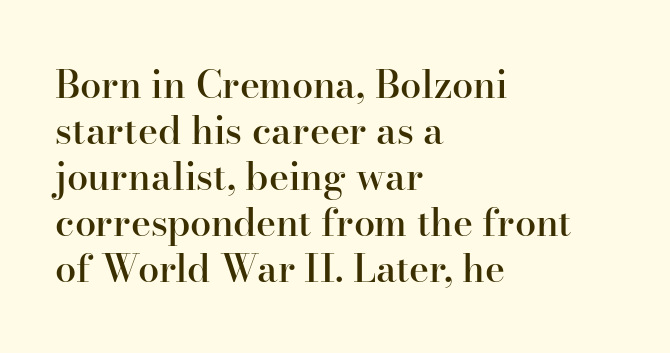
Type style note: has serifs. The gaps between neighbouring characters are ordinary and unremarkable. You could not count columns in this text — the font is proportionally spaced. Is there any slant? The stems are plumb.
